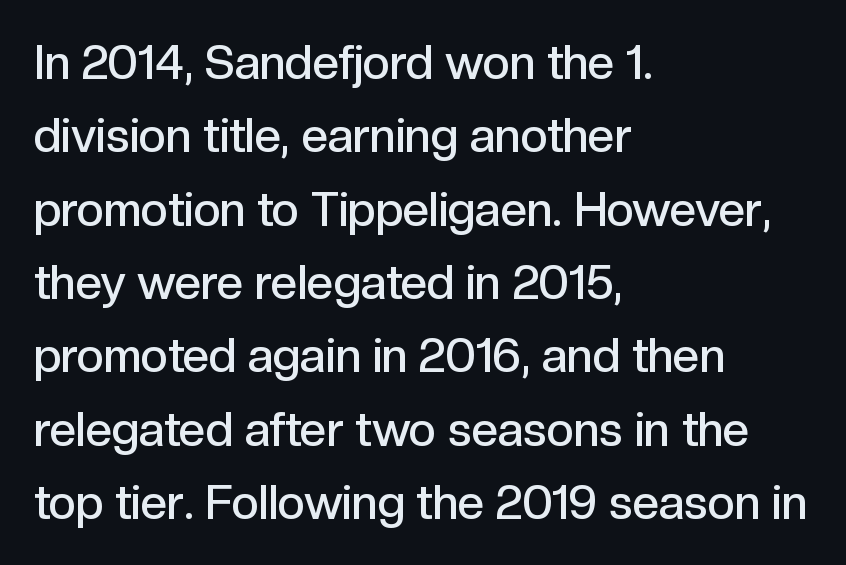
{"serif": "no", "italic": "no", "bold": "semi", "weight": "semibold", "width": "normal", "x_height": "medium", "monospaced": "no", "underline": "no", "align": "left", "line_spacing": "normal", "line_spacing_ratio": 1.56, "letter_spacing": "normal", "letter_spacing_em": 0.0, "glyph_px": 47}
